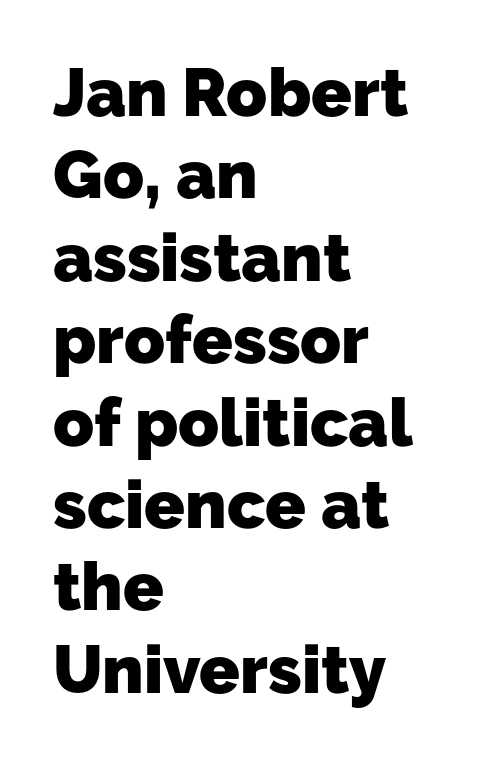
The image shows 67 px heavy sans-serif type; set left-aligned, line spacing 1.23x, normal letter spacing, not underlined; low stroke contrast and a medium x-height.
